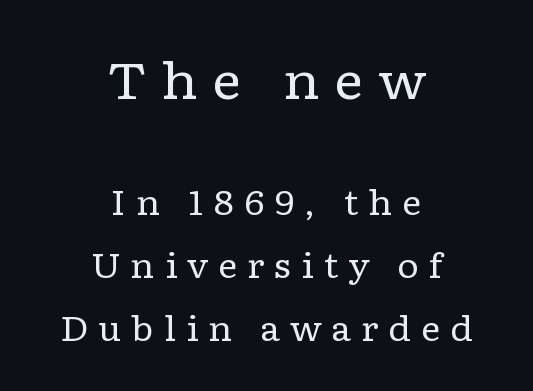
The image shows 51 px regular-weight, wide serif type, upright; set centered, line spacing 1.86x, unusually wide letter spacing (+0.28 em), not underlined; the first (top) block is 1.5x larger; low stroke contrast and a medium x-height.
